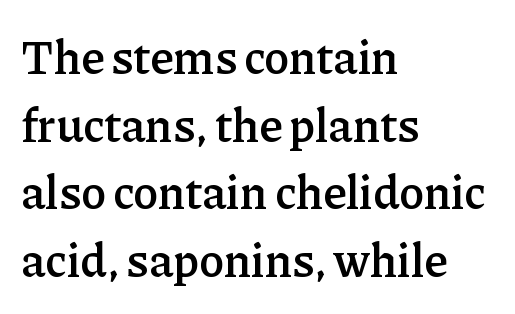
These lines sit exactly where default settings would place them. Italic: no, the glyphs are upright roman. These lines are rendered in a variable-pitch font. You could call the tracking neutral — neither tight nor loose.
